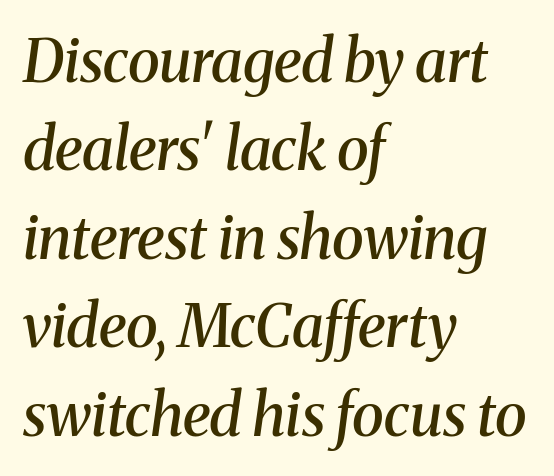
The image shows 59 px semibold serif type, italic (leaning right); set left-aligned, normal line spacing (1.5x), normal letter spacing, not underlined; medium stroke contrast and a medium x-height.
